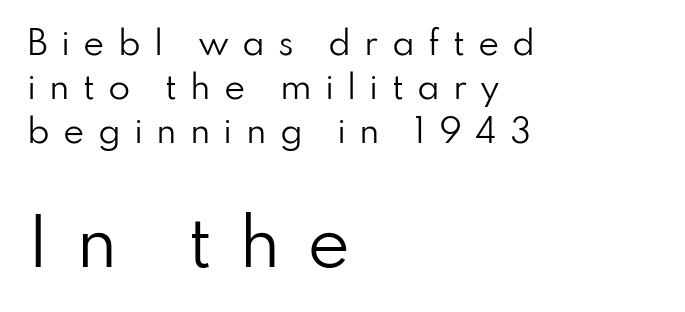
Q: Is the text bold? A: No.
Q: Is the text italic (slanted)? A: No, it is upright.
Q: Is the typeface a serif or a sans-serif typeface? A: Sans-serif.
Q: Is the text underlined? A: No.
Q: How is the paragraph aligned? A: Left-aligned.
Q: Is the spacing between letters normal or unusually wide? A: Unusually wide.
Q: Is the spacing between lines tight, normal or loose? A: Normal.
Q: Which block of text is set in a larger size, the first (top) or the second (bottom)? A: The second (bottom) one.
Q: Width (condensed, normal, or wide)? A: Normal.
Q: Stroke contrast? A: Low.
Q: x-height? A: Small.
Q: Monospaced? A: No.
